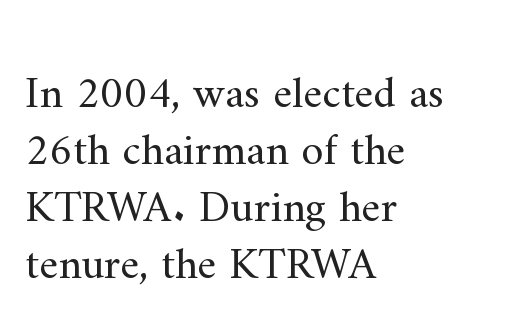
The face used here is seriffed, in the tradition of book romans. Each row of text sits above clean, open space. Spacing between characters is what you'd get straight out of the box. Short and long lines alike share a common starting point at left. The passage shown stacks its lines at a standard gap.
